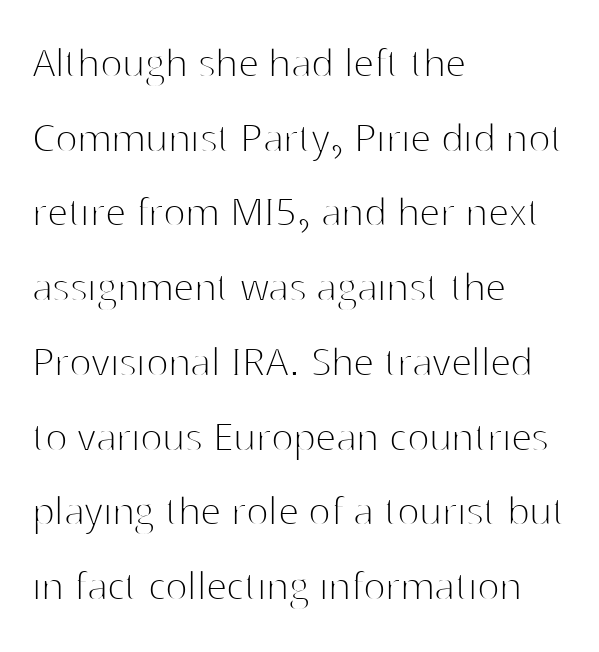
{"serif": "no", "italic": "no", "bold": "no", "weight": "thin", "width": "normal", "stroke_contrast": "high", "x_height": "medium", "monospaced": "no", "underline": "no", "align": "left", "line_spacing": "normal", "line_spacing_ratio": 1.59, "letter_spacing": "normal", "letter_spacing_em": 0.0, "glyph_px": 47}
